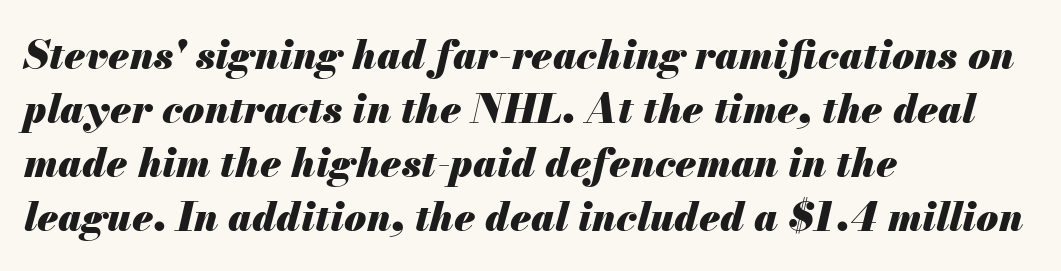
Q: Is the text bold? A: Yes.
Q: Is the text italic (slanted)? A: Yes, it leans right by about 13 degrees.
Q: Is the text underlined? A: No.
Q: How is the paragraph aligned? A: Left-aligned.
Q: Is the spacing between letters normal or unusually wide? A: Normal.
Q: Is the spacing between lines tight, normal or loose? A: Normal.
Q: Width (condensed, normal, or wide)? A: Normal.
Q: Stroke contrast? A: Medium.
Q: x-height? A: Small.
Q: Monospaced? A: No.
